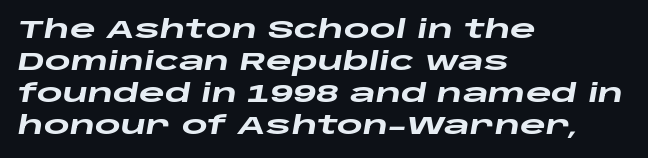
The image shows 25 px bold type, italic (leaning right); set left-aligned, normal line spacing (1.28x), normal letter spacing, not underlined.
